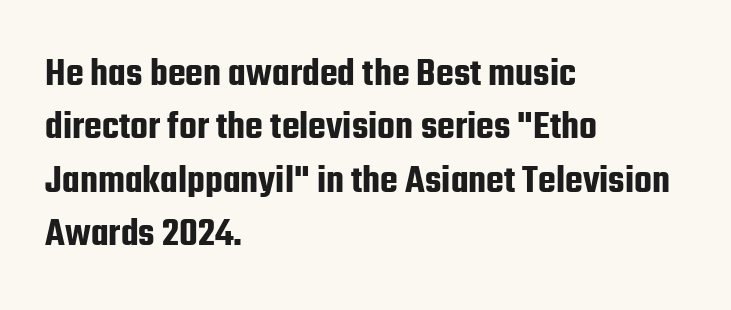
Q: Is the text italic (slanted)? A: No, it is upright.
Q: Is the typeface a serif or a sans-serif typeface? A: Sans-serif.
Q: Is the text underlined? A: No.
Q: How is the paragraph aligned? A: Left-aligned.
Q: Is the spacing between letters normal or unusually wide? A: Normal.
Q: Is the spacing between lines tight, normal or loose? A: Normal.
Q: Width (condensed, normal, or wide)? A: Condensed.
Q: Stroke contrast? A: Low.
Q: x-height? A: Medium.
Q: Monospaced? A: No.
